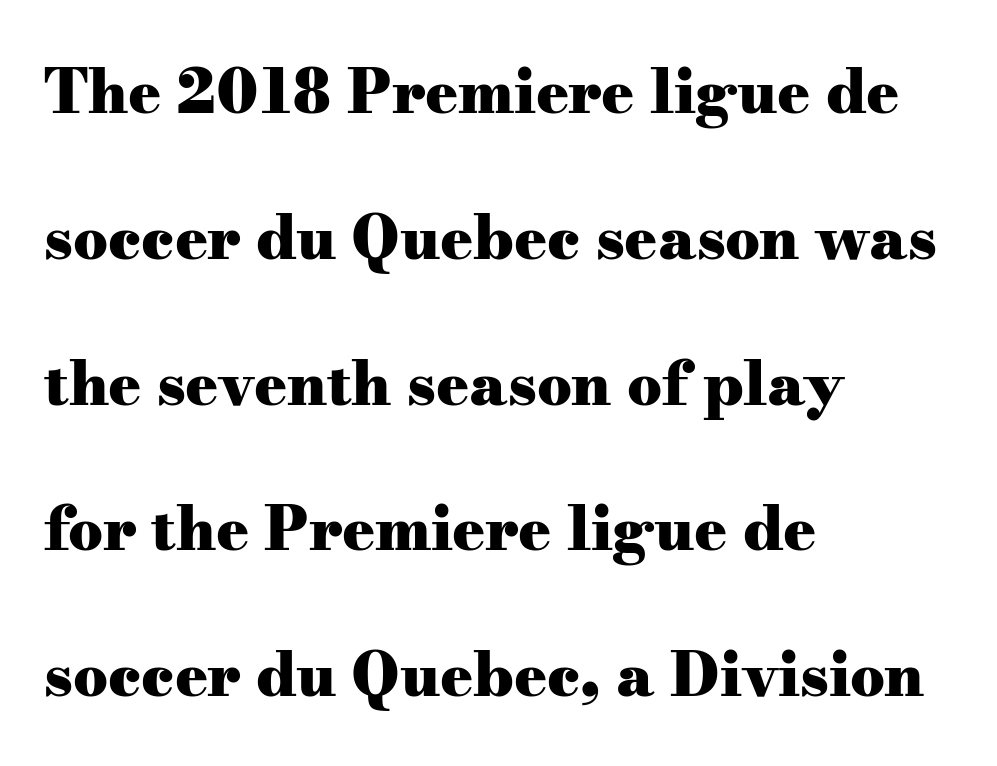
The image shows 61 px heavy, wide serif type, upright; set left-aligned, loose line spacing (2.39x), normal letter spacing, not underlined; medium stroke contrast and a small x-height.
